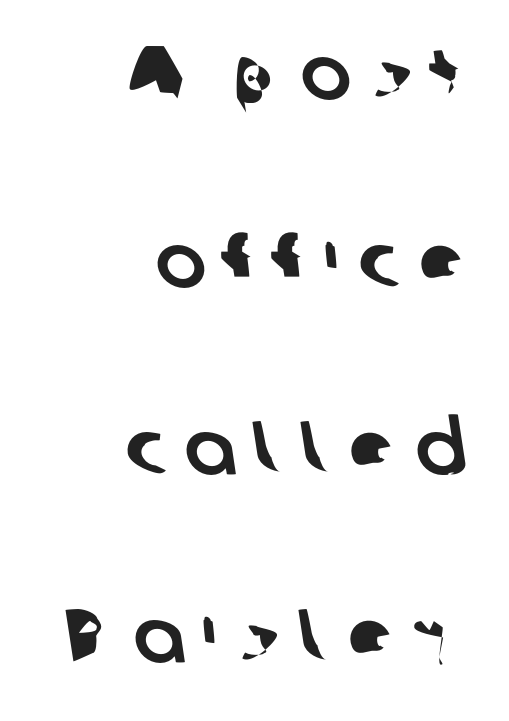
{"serif": "no", "width": "normal", "stroke_contrast": "low", "x_height": "medium", "monospaced": "no", "underline": "no", "align": "right", "line_spacing": "loose", "line_spacing_ratio": 2.47, "letter_spacing": "wide", "letter_spacing_em": 0.25, "glyph_px": 76}
